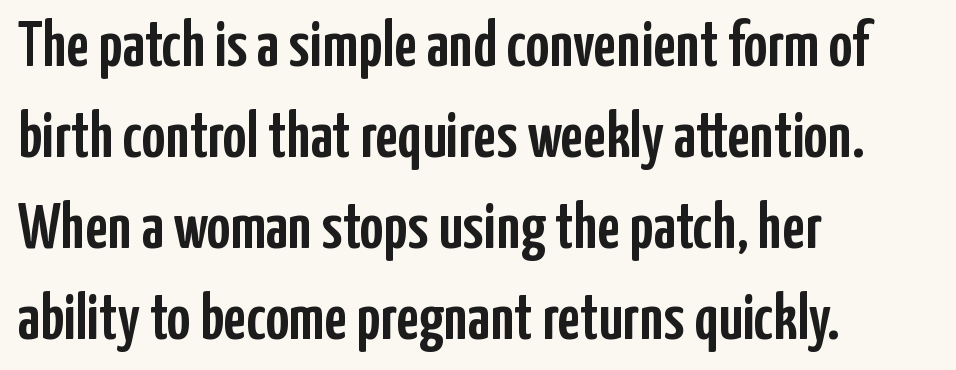
The image shows 65 px condensed sans-serif type, upright; set left-aligned, normal line spacing (1.4x), normal letter spacing, not underlined; low stroke contrast and a medium x-height.
